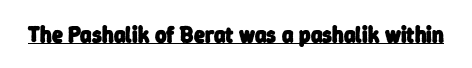
The image shows 22 px bold type; set normal letter spacing, underlined.
